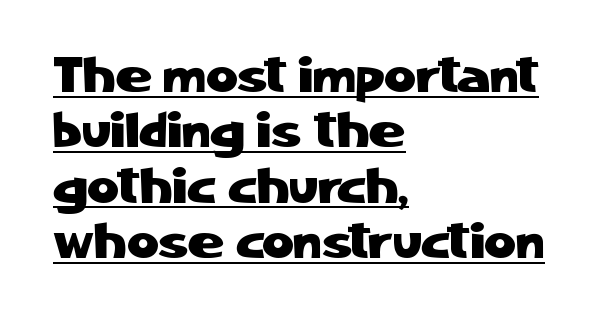
The image shows 49 px sans-serif type, upright; set left-aligned, tight line spacing (1.13x), normal letter spacing, underlined; low stroke contrast and a medium x-height.
